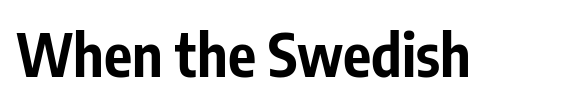
The image shows 59 px bold, condensed sans-serif type, upright; set normal letter spacing, not underlined; low stroke contrast and a medium x-height.
